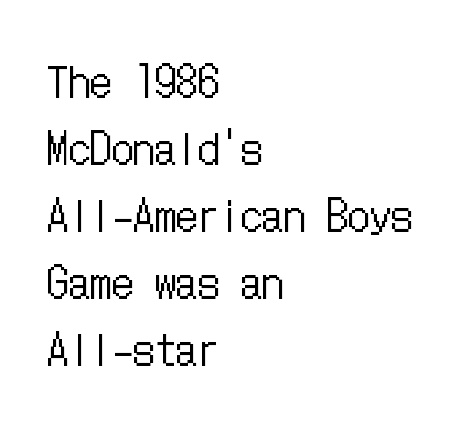
{"italic": "no", "bold": "no", "weight": "regular", "width": "condensed", "stroke_contrast": "low", "x_height": "medium", "underline": "no", "align": "left", "line_spacing": "normal", "line_spacing_ratio": 1.56, "letter_spacing": "normal", "letter_spacing_em": 0.0, "glyph_px": 43}
